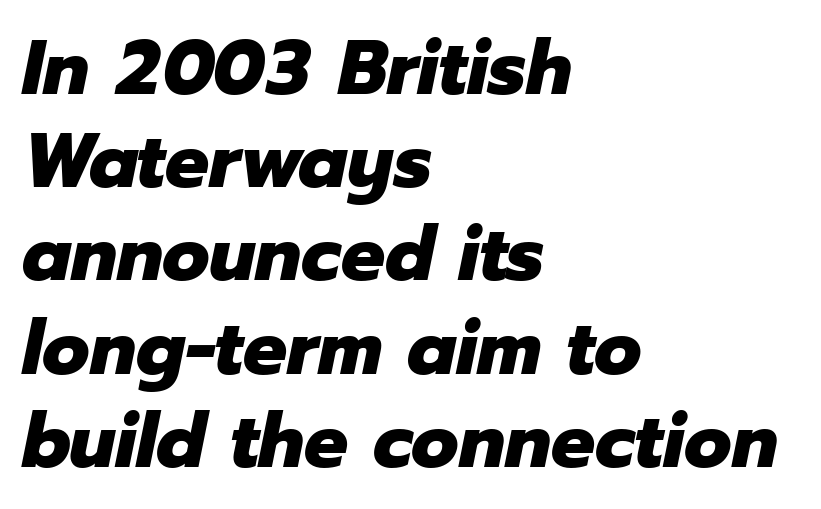
Q: Is the text bold? A: Yes.
Q: Is the text italic (slanted)? A: Yes, it leans right by about 12 degrees.
Q: Is the text underlined? A: No.
Q: How is the paragraph aligned? A: Left-aligned.
Q: Is the spacing between letters normal or unusually wide? A: Normal.
Q: Width (condensed, normal, or wide)? A: Normal.
Q: Stroke contrast? A: Low.
Q: x-height? A: Medium.
Q: Monospaced? A: No.
